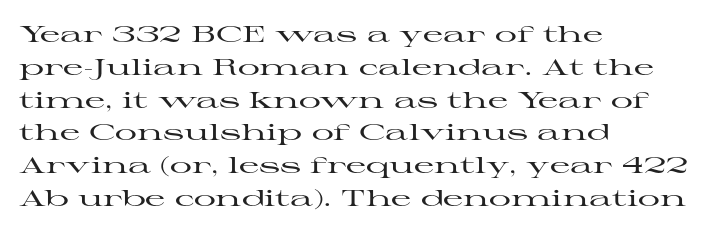
{"italic": "no", "underline": "no", "align": "left", "line_spacing": "normal", "line_spacing_ratio": 1.49, "letter_spacing": "normal", "letter_spacing_em": 0.0, "glyph_px": 22}
